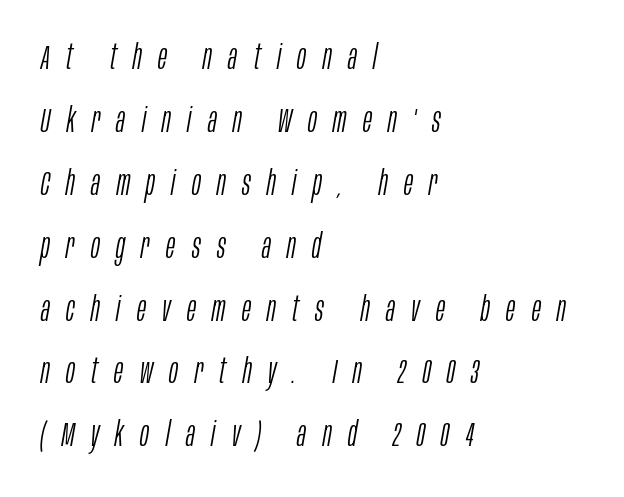
The image shows 34 px light, condensed type, italic (leaning right); set left-aligned, line spacing 1.85x, unusually wide letter spacing (+0.48 em), not underlined; low stroke contrast and a large x-height.
